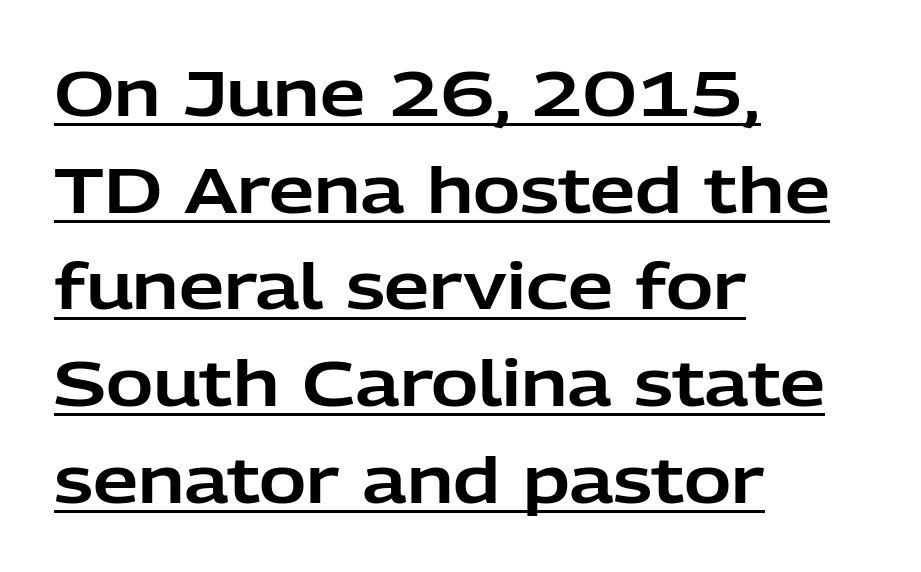
Caption: multi-line text, flush left, ragged right. Does extra space separate the letters? No, they use regular spacing. Quick note: interline space is typical. You could not count columns in this text — the font is proportionally spaced. No feet cap the strokes, marking this as sans-serif type. This is roman type, the default non-slanted kind.
